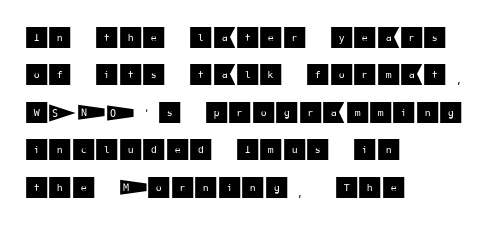
{"italic": "no", "underline": "no", "align": "left", "line_spacing": "normal", "line_spacing_ratio": 1.56, "letter_spacing": "normal", "letter_spacing_em": 0.0, "glyph_px": 24}
